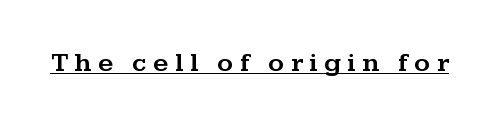
{"italic": "no", "underline": "yes", "letter_spacing": "wide", "letter_spacing_em": 0.24, "glyph_px": 27}
